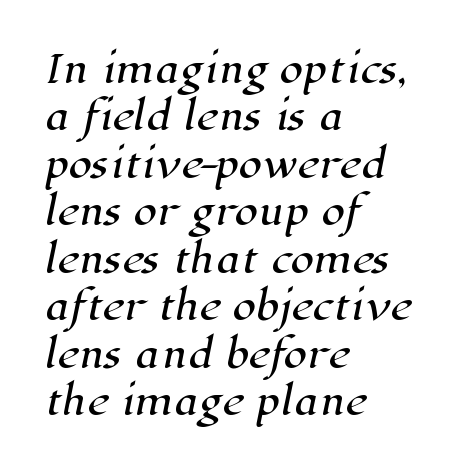
The image shows 38 px serif type; set left-aligned, normal line spacing (1.25x), normal letter spacing, not underlined; high stroke contrast and a medium x-height.
